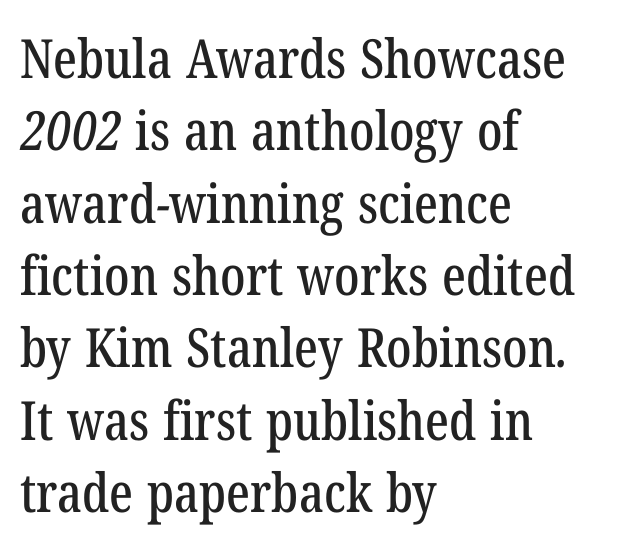
{"serif": "yes", "width": "condensed", "stroke_contrast": "low", "x_height": "medium", "monospaced": "no", "underline": "no", "align": "left", "line_spacing": "normal", "line_spacing_ratio": 1.34, "letter_spacing": "normal", "letter_spacing_em": 0.0, "glyph_px": 54}
